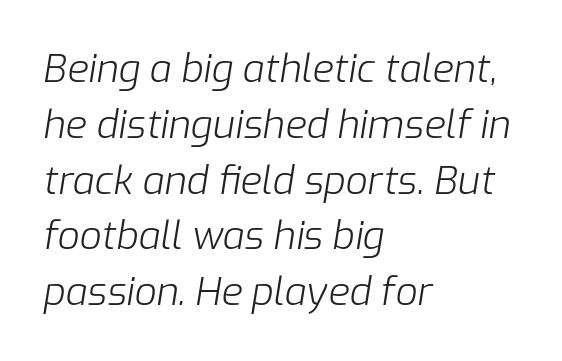
Is the letter spacing exaggerated? No — it looks like the ordinary default. The passage shown is not bold in any degree. The letters are slanted; this is an italic face. The rows are spaced the way most documents space them.
